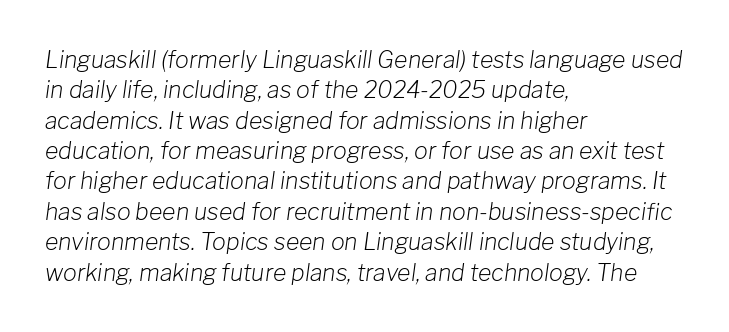
Q: Is the text bold? A: No.
Q: Is the text italic (slanted)? A: Yes, it leans right by about 8 degrees.
Q: Is the text underlined? A: No.
Q: How is the paragraph aligned? A: Left-aligned.
Q: Is the spacing between letters normal or unusually wide? A: Normal.
Q: Is the spacing between lines tight, normal or loose? A: Normal.
